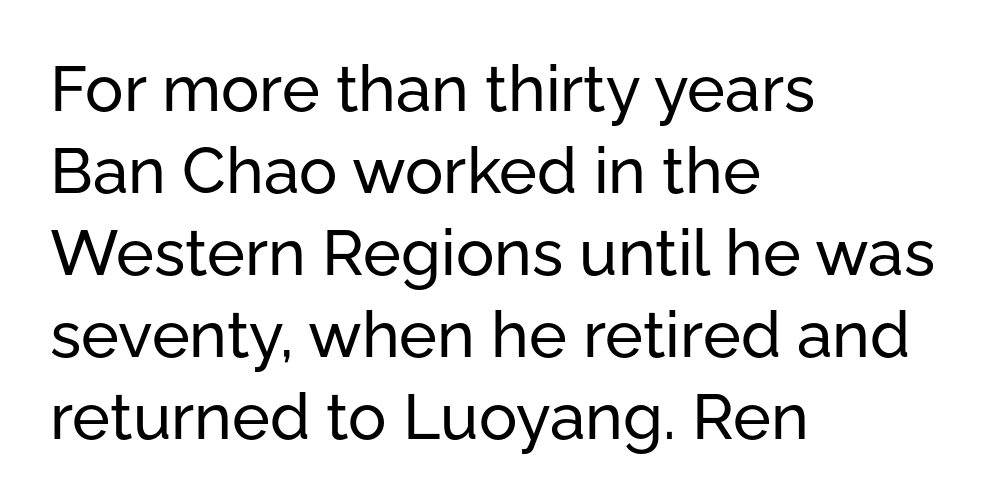
Tracking here is standard; glyphs follow each other at the usual distance. Whoever set this chose a conventional vertical rhythm. Is this a fixed-width face? No — the glyphs have proportional, varying widths. Descender tails drop into unmarked territory. This is roman type, the default non-slanted kind. These lines stack with their left ends in a neat column.
